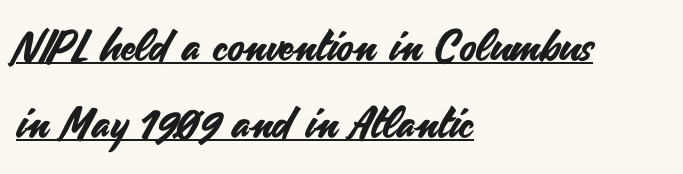
In terms of letterform style, serifs are entirely absent. Letter spacing: default. Does a line run under the words? Yes, clearly. Varying glyph widths throughout — classic text-font behaviour.
